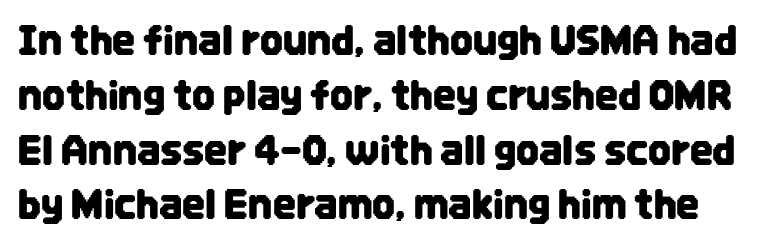
The image shows 40 px condensed sans-serif type, upright; set normal line spacing (1.37x), normal letter spacing, not underlined; low stroke contrast and a large x-height.
